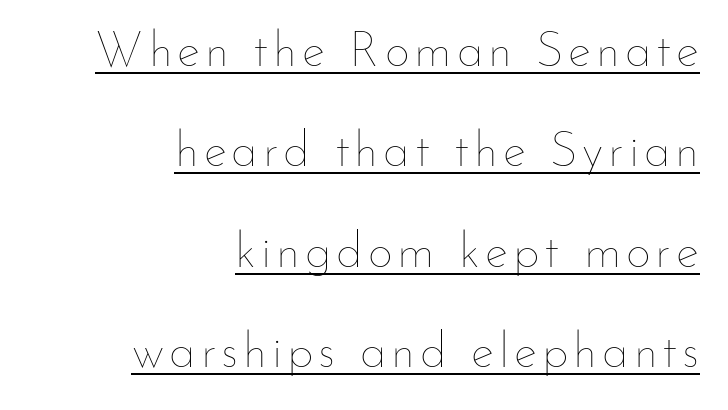
Q: Is the text bold? A: No.
Q: Is the text italic (slanted)? A: No, it is upright.
Q: Is the text underlined? A: Yes.
Q: How is the paragraph aligned? A: Right-aligned.
Q: Is the spacing between lines tight, normal or loose? A: Loose.
Q: Width (condensed, normal, or wide)? A: Normal.
Q: Stroke contrast? A: Low.
Q: x-height? A: Small.
Q: Monospaced? A: No.
